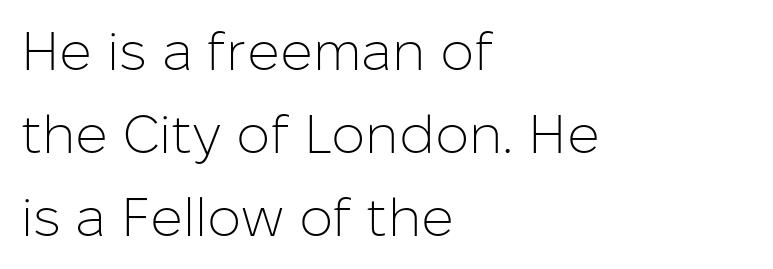
In terms of letterform style, serifs are entirely absent. This sample keeps an unexceptional amount of space between lines. The font's upright variant was chosen for this text. This rendering features lettering with no underline. Looks like regular typesetting: each glyph gets only the width it needs.
